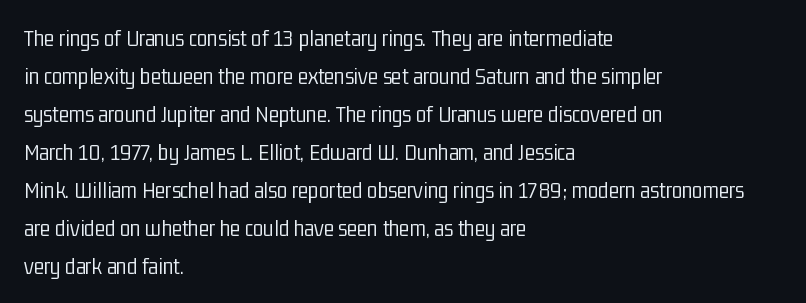
Q: Is the text bold? A: No.
Q: Is the text italic (slanted)? A: No, it is upright.
Q: Is the text underlined? A: No.
Q: How is the paragraph aligned? A: Left-aligned.
Q: Is the spacing between letters normal or unusually wide? A: Normal.
Q: Is the spacing between lines tight, normal or loose? A: Normal.
